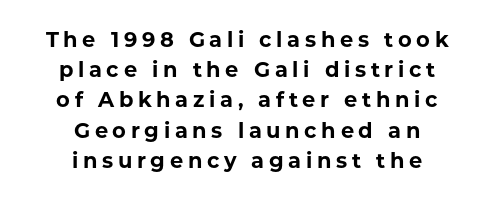
Notice how descenders clear the ascenders below comfortably — that's standard leading. Check the space under the baseline: it is left empty. You can tell it's not italic because the verticals are truly vertical. The lines are quadded center. Substantial extra tracking has been applied to these lines.
